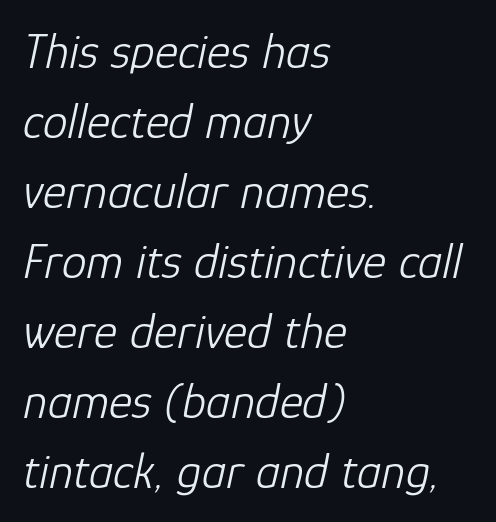
{"italic": "yes", "lean": "right", "slant_degrees": 12, "bold": "no", "weight": "light", "width": "normal", "stroke_contrast": "low", "x_height": "medium", "monospaced": "no", "underline": "no", "align": "left", "line_spacing": "normal", "line_spacing_ratio": 1.4, "letter_spacing": "normal", "letter_spacing_em": 0.0, "glyph_px": 50}
